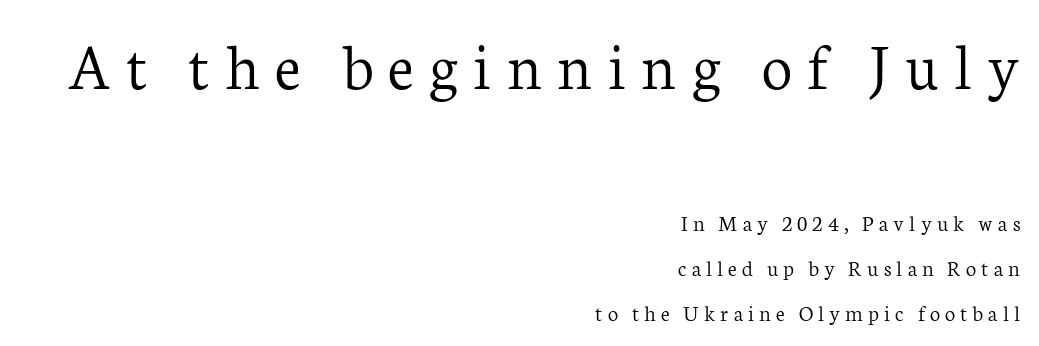
{"serif": "yes", "italic": "no", "bold": "no", "weight": "light", "width": "normal", "stroke_contrast": "low", "x_height": "medium", "monospaced": "no", "underline": "no", "align": "right", "line_spacing": "loose", "line_spacing_ratio": 1.96, "letter_spacing": "wide", "letter_spacing_em": 0.22, "larger_block": "first", "size_ratio": 2.96, "glyph_px": 68}
